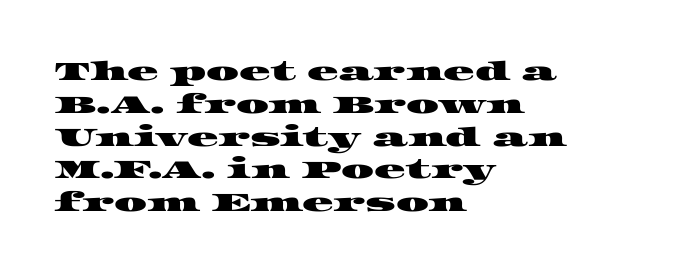
Rows of type keep a routine distance in the vertical direction. These lines stack with their left ends in a neat column. The horizontal fit of the characters is conventional and even. Underline: absent.
